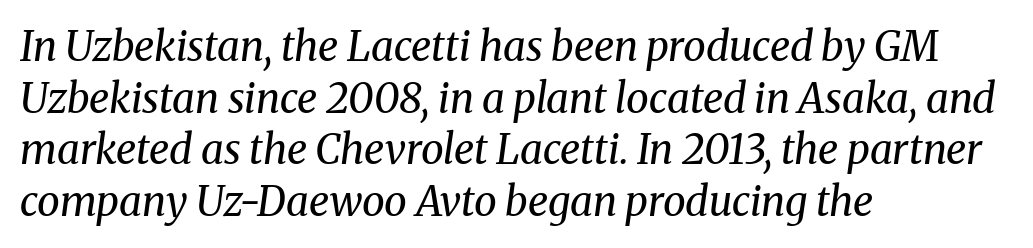
Here the designer chose a conventional face with non-uniform glyph widths. Default kerning and tracking; the words read as compact shapes. The zone under the glyphs is completely vacant. Regarding leading, the lines here are spaced in the standard way. The ragged edge is on the right, which tells us the setting is flush left. Weight: not bold — regular or lighter.
